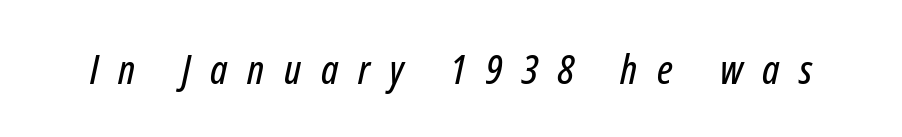
{"italic": "yes", "lean": "right", "slant_degrees": 12, "width": "condensed", "stroke_contrast": "low", "x_height": "medium", "monospaced": "no", "underline": "no", "letter_spacing": "wide", "letter_spacing_em": 0.48, "glyph_px": 41}
